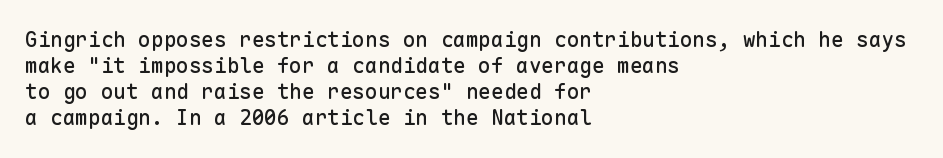
Q: Is the text italic (slanted)? A: No, it is upright.
Q: Is the text underlined? A: No.
Q: How is the paragraph aligned? A: Left-aligned.
Q: Is the spacing between letters normal or unusually wide? A: Normal.
